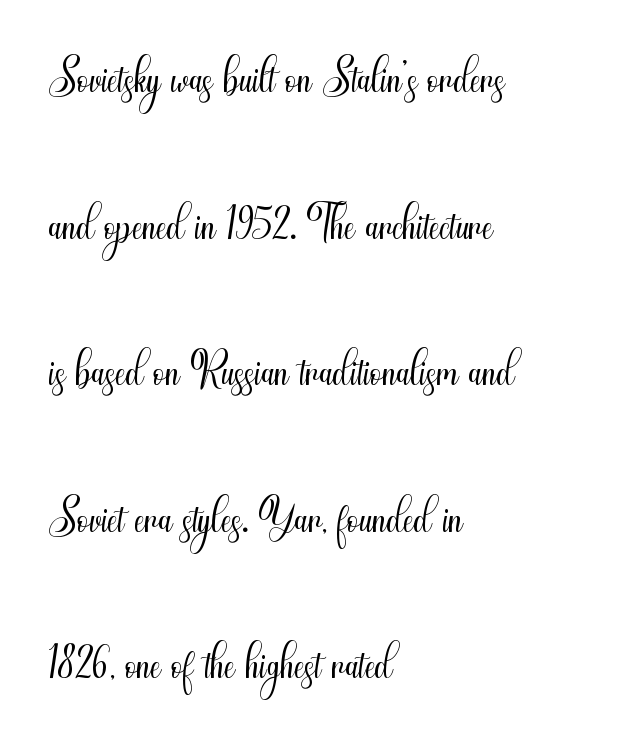
Q: Is the text bold? A: No.
Q: Is the text italic (slanted)? A: Yes.
Q: Is the typeface a serif or a sans-serif typeface? A: Sans-serif.
Q: Is the text underlined? A: No.
Q: How is the paragraph aligned? A: Left-aligned.
Q: Is the spacing between letters normal or unusually wide? A: Normal.
Q: Is the spacing between lines tight, normal or loose? A: Loose.
Q: Width (condensed, normal, or wide)? A: Condensed.
Q: Stroke contrast? A: Medium.
Q: x-height? A: Small.
Q: Monospaced? A: No.
